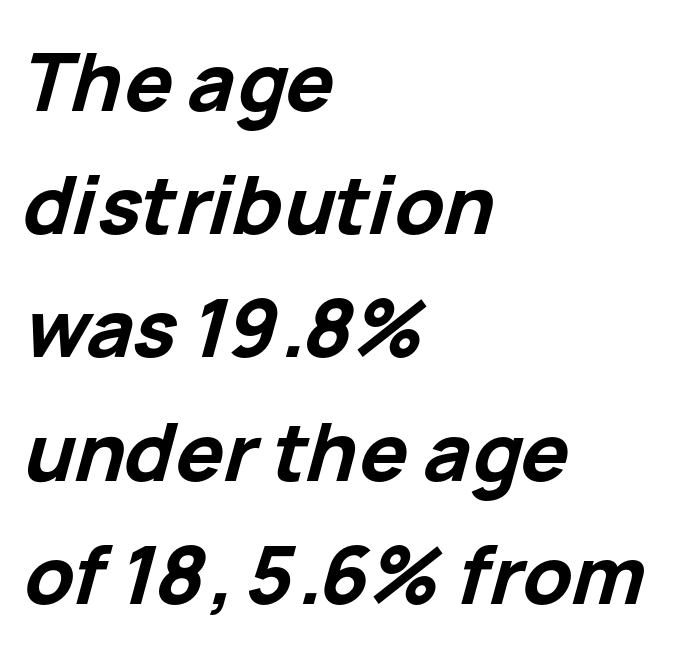
The image shows 80 px bold type, italic (leaning right); set left-aligned, normal line spacing (1.54x), normal letter spacing, not underlined; low stroke contrast and a medium x-height.
